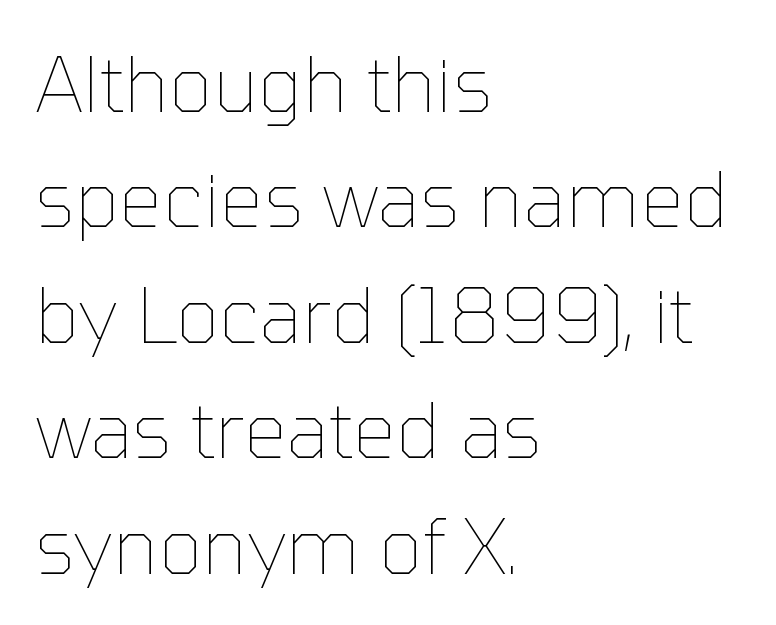
Q: Is the text bold? A: No.
Q: Is the text italic (slanted)? A: No, it is upright.
Q: Is the text underlined? A: No.
Q: How is the paragraph aligned? A: Left-aligned.
Q: Is the spacing between letters normal or unusually wide? A: Normal.
Q: Is the spacing between lines tight, normal or loose? A: Normal.
Q: Width (condensed, normal, or wide)? A: Normal.
Q: Stroke contrast? A: Low.
Q: x-height? A: Medium.
Q: Monospaced? A: No.
